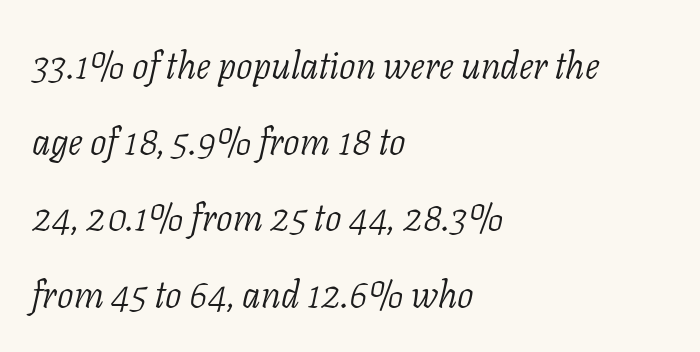
Every row of glyphs begins at an identical x-position on the left. Do the characters align in a grid? No, the font is proportional. The font's italic variant was chosen for this text. Quick note: underline off. Classification — serif. In terms of leading, this rendering errs on the spacious side.
